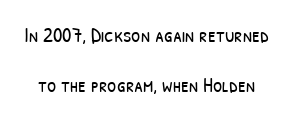
Q: Is the text bold? A: No.
Q: Is the text underlined? A: No.
Q: Is the spacing between letters normal or unusually wide? A: Normal.
Q: Is the spacing between lines tight, normal or loose? A: Loose.
